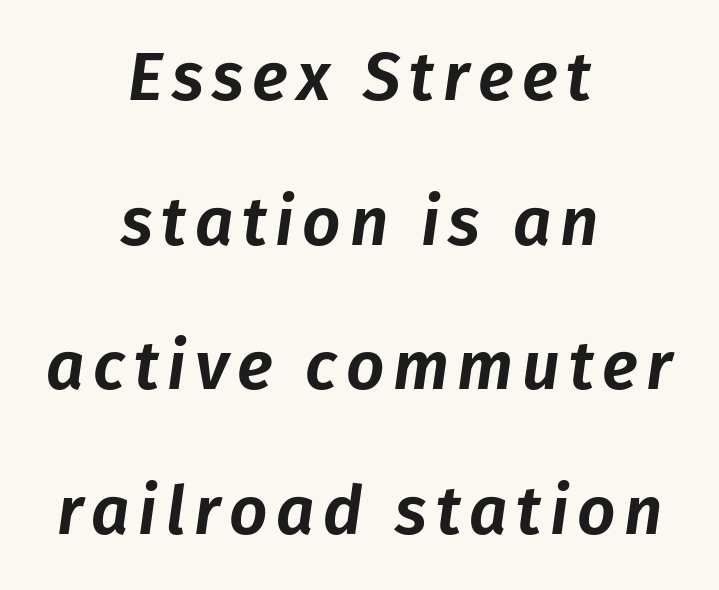
The image shows 67 px text type, italic (leaning right); set centered, loose line spacing (2.16x), not underlined; low stroke contrast and a medium x-height.
